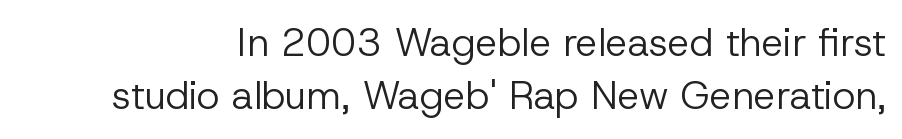
Nope, not italic — everything's standing straight. This sample has the flowing, uneven cadence of proportional lettering. These lines are composed in type without serifs. Short note: letters normally spaced. Students, observe: this is what conventionally led text looks like.
